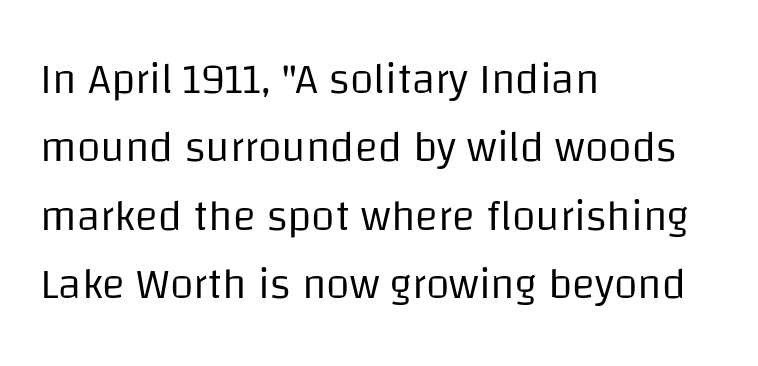
The gap between lines stays unmarked. Weight: in the light-to-regular range. The compositor pushed each line to the left boundary. Does the lettering tilt? It doesn't — this is upright. The block of text has a typical density, with ordinary space between rows.
